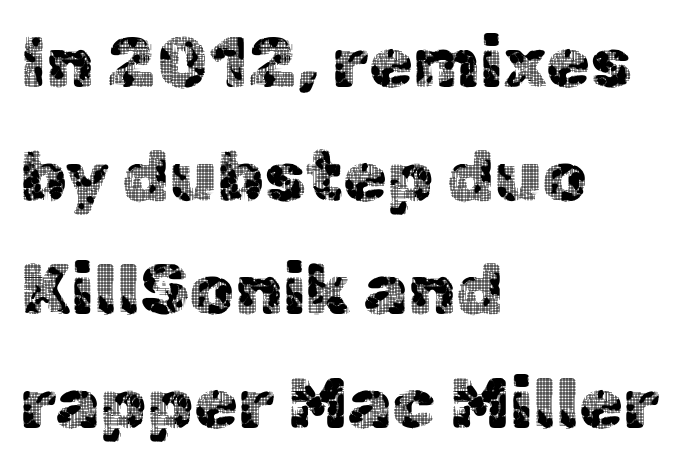
{"serif": "no", "italic": "no", "width": "normal", "x_height": "medium", "monospaced": "no", "underline": "no", "align": "left", "line_spacing": "normal", "line_spacing_ratio": 1.6, "letter_spacing": "normal", "letter_spacing_em": 0.0, "glyph_px": 71}
